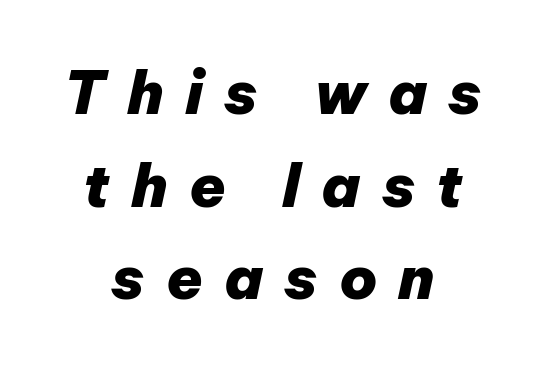
The image shows 59 px heavy type, italic (leaning right); set centered, normal line spacing (1.57x), unusually wide letter spacing (+0.36 em), not underlined; low stroke contrast and a medium x-height.
